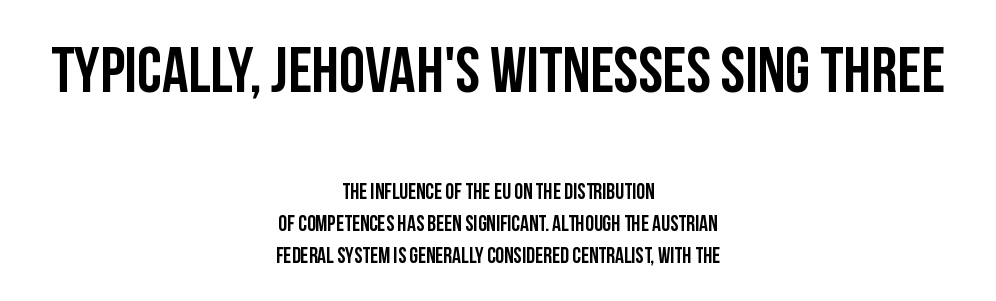
{"serif": "no", "italic": "no", "width": "condensed", "stroke_contrast": "low", "x_height": "large", "monospaced": "no", "underline": "no", "align": "center", "line_spacing": "normal", "line_spacing_ratio": 1.45, "letter_spacing": "normal", "letter_spacing_em": 0.0, "larger_block": "first", "size_ratio": 2.95, "glyph_px": 65}
